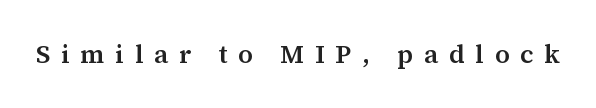
{"italic": "no", "bold": "semi", "underline": "no", "letter_spacing": "wide", "letter_spacing_em": 0.41, "glyph_px": 26}
